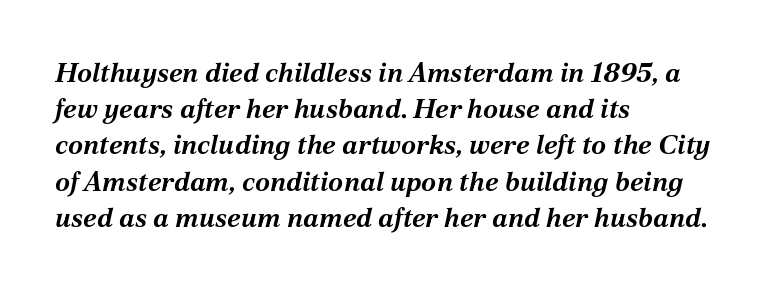
{"italic": "yes", "lean": "right", "slant_degrees": 12, "bold": "yes", "underline": "no", "align": "left", "line_spacing": "normal", "line_spacing_ratio": 1.34, "letter_spacing": "normal", "letter_spacing_em": 0.0, "glyph_px": 27}
